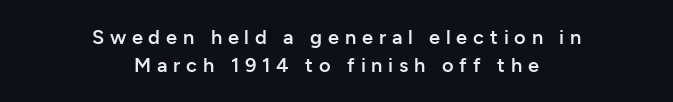
Q: Is the text bold? A: Semi-bold.
Q: Is the text italic (slanted)? A: No, it is upright.
Q: Is the text underlined? A: No.
Q: How is the paragraph aligned? A: Centered.
Q: Is the spacing between letters normal or unusually wide? A: Unusually wide.
Q: Is the spacing between lines tight, normal or loose? A: Normal.
